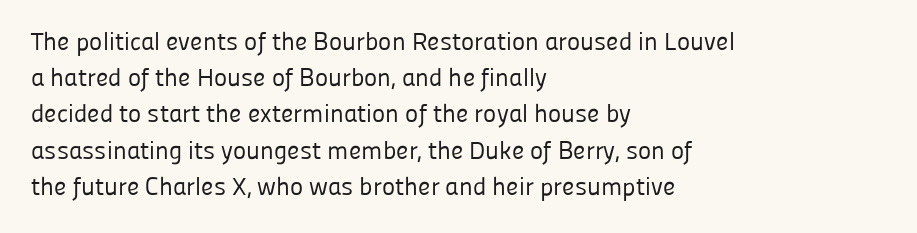
The image shows 25 px text type, upright; set left-aligned, normal line spacing (1.45x), normal letter spacing, not underlined.
